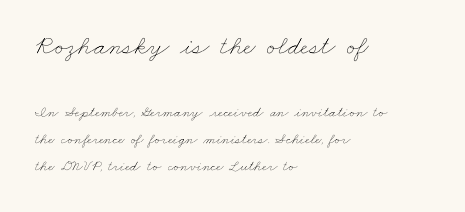
{"bold": "no", "underline": "no", "align": "left", "line_spacing_ratio": 1.82, "letter_spacing": "normal", "letter_spacing_em": 0.0, "larger_block": "first", "size_ratio": 1.8, "glyph_px": 27}
